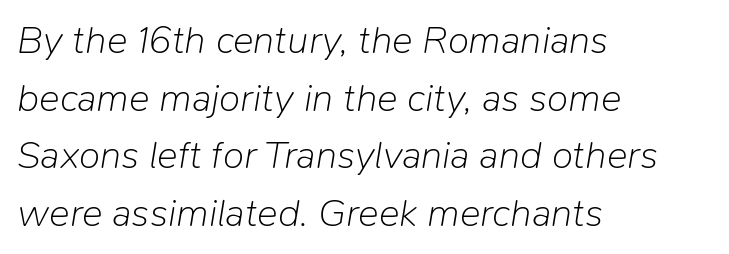
The image shows 39 px light type, italic (leaning right); set left-aligned, normal line spacing (1.48x), normal letter spacing, not underlined; low stroke contrast and a medium x-height.
